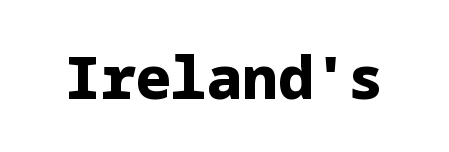
Q: Is the text bold? A: Yes.
Q: Is the text italic (slanted)? A: No, it is upright.
Q: Is the typeface a serif or a sans-serif typeface? A: Sans-serif.
Q: Is the text underlined? A: No.
Q: Is the spacing between letters normal or unusually wide? A: Normal.
Q: Width (condensed, normal, or wide)? A: Normal.
Q: Stroke contrast? A: Low.
Q: x-height? A: Medium.
